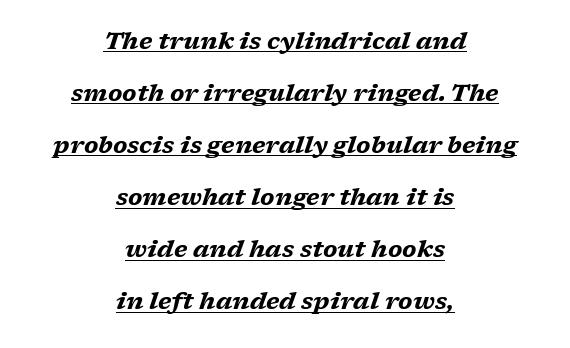
What's the leading like? Stretched, with rows far apart. The paragraph has two soft edges and a firm central axis. Heavy-handed strokes throughout: this text is bold. This is underlined copy, the kind a proofreader might mark for attention. Words appear dense and cohesive because spacing is normal.
